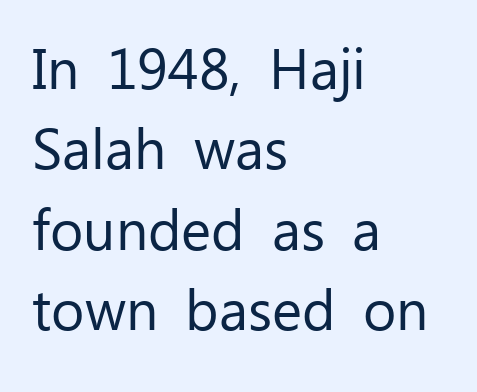
{"serif": "no", "italic": "no", "bold": "no", "weight": "regular", "width": "normal", "stroke_contrast": "low", "x_height": "medium", "monospaced": "no", "underline": "no", "align": "left", "line_spacing": "normal", "line_spacing_ratio": 1.41, "letter_spacing": "normal", "letter_spacing_em": 0.0, "glyph_px": 57}
